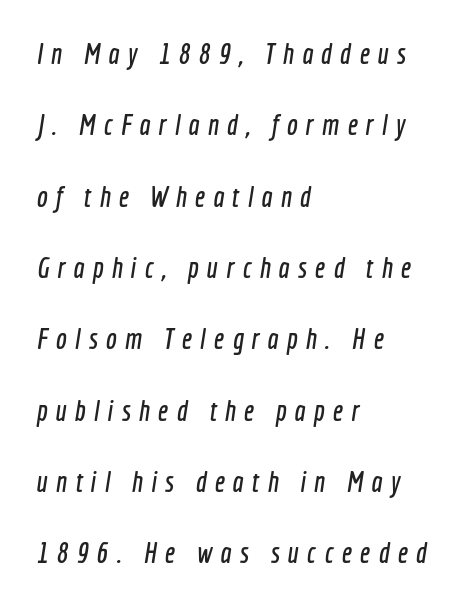
The image shows 29 px condensed sans-serif type; set left-aligned, loose line spacing (2.46x), unusually wide letter spacing (+0.28 em), not underlined; a medium x-height.
